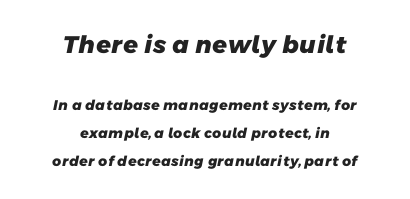
Typesetter's note: full bold, strokes at maximum text heaviness. This rendering leaves character spacing at its baseline value. The text block is weighted toward neither margin, spreading evenly from the middle. The face used here appears at its bigger size in the upper chunk. Widely set lines give the paragraph a tall, airy silhouette.
